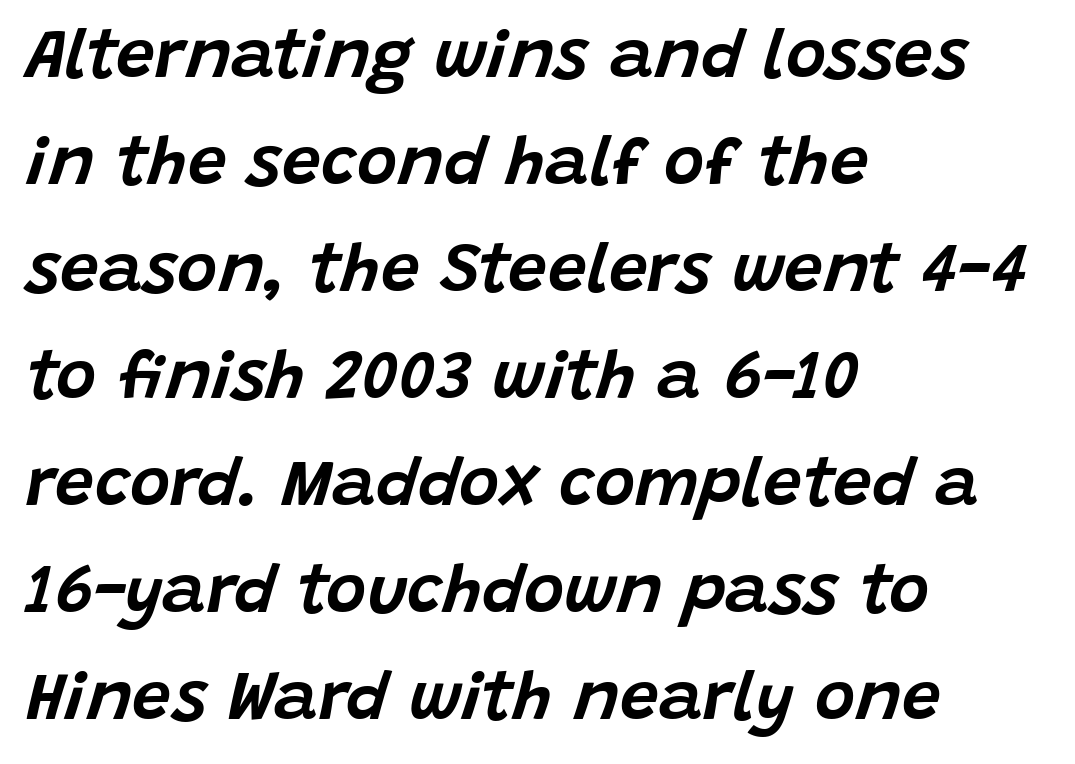
The image shows 69 px text type, italic (leaning right); set left-aligned, normal line spacing (1.55x), normal letter spacing, not underlined; low stroke contrast and a large x-height.
